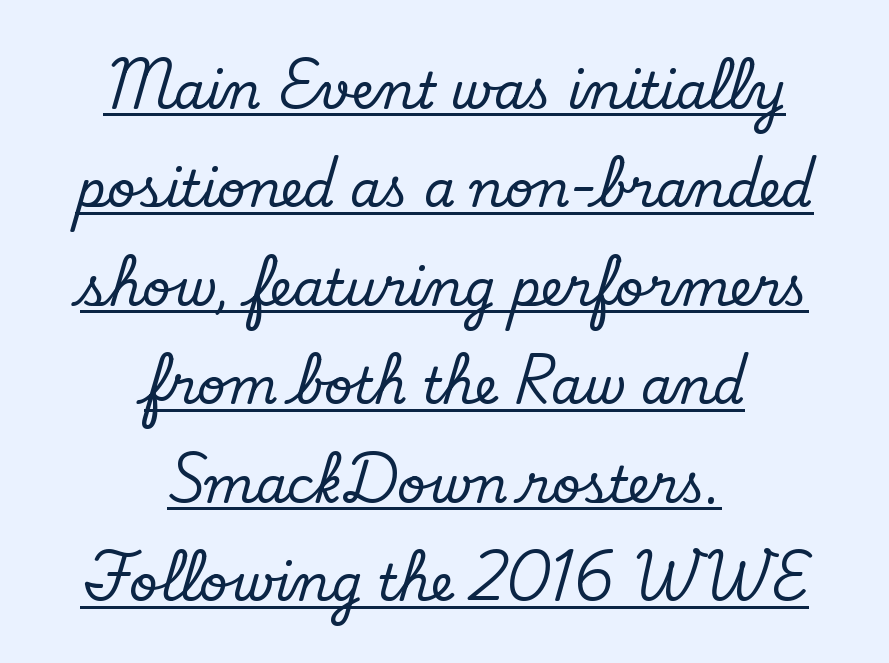
Font category for this specimen: serif. Inter-character spacing is left at the font's built-in metrics. A typesetter would call this leading open, well beyond the default. Short and long lines alike share a common midpoint.
